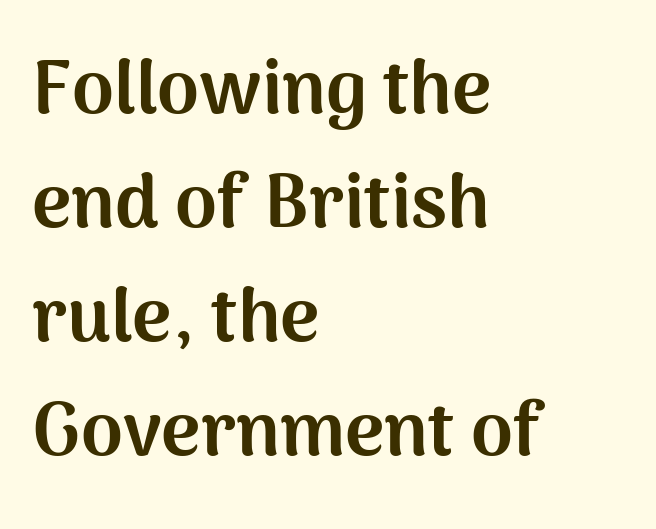
{"serif": "no", "italic": "no", "bold": "yes", "weight": "bold", "width": "normal", "stroke_contrast": "medium", "x_height": "medium", "monospaced": "no", "underline": "no", "align": "left", "line_spacing": "normal", "line_spacing_ratio": 1.52, "letter_spacing": "normal", "letter_spacing_em": 0.0, "glyph_px": 75}
